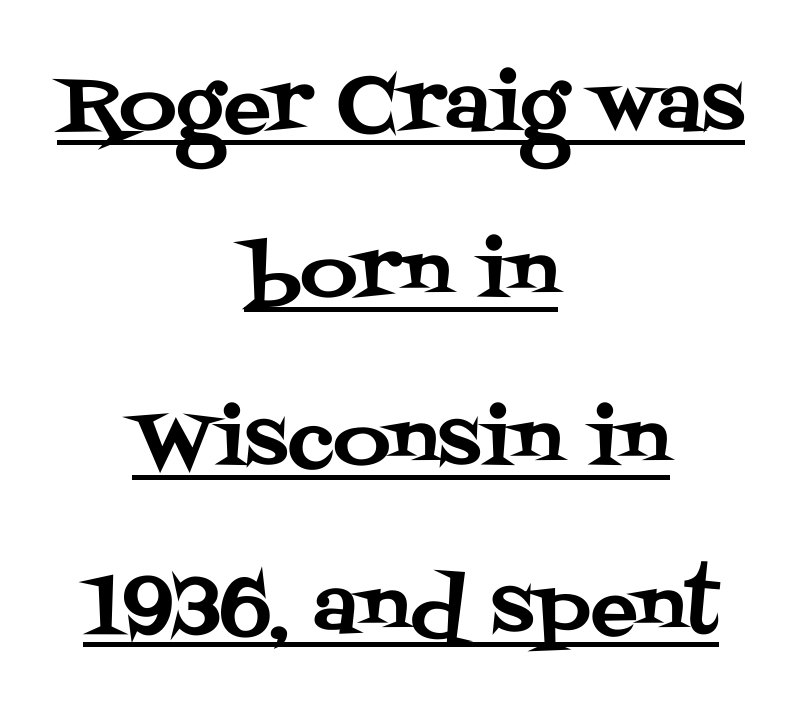
Q: Is the text italic (slanted)? A: No, it is upright.
Q: Is the typeface a serif or a sans-serif typeface? A: Serif.
Q: Is the text underlined? A: Yes.
Q: How is the paragraph aligned? A: Centered.
Q: Is the spacing between letters normal or unusually wide? A: Normal.
Q: Is the spacing between lines tight, normal or loose? A: Loose.
Q: Width (condensed, normal, or wide)? A: Normal.
Q: Stroke contrast? A: Medium.
Q: x-height? A: Large.
Q: Monospaced? A: No.
